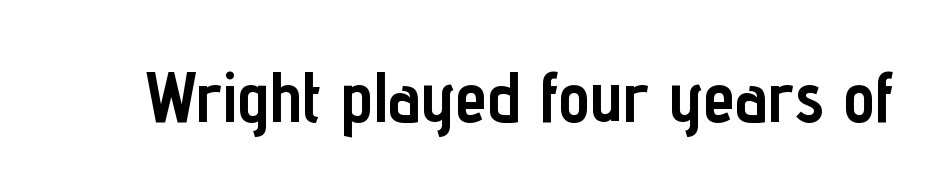
Q: Is the text bold? A: Yes.
Q: Is the text italic (slanted)? A: No, it is upright.
Q: Is the typeface a serif or a sans-serif typeface? A: Sans-serif.
Q: Is the text underlined? A: No.
Q: Is the spacing between letters normal or unusually wide? A: Normal.
Q: Width (condensed, normal, or wide)? A: Condensed.
Q: Stroke contrast? A: Low.
Q: x-height? A: Medium.
Q: Monospaced? A: No.
